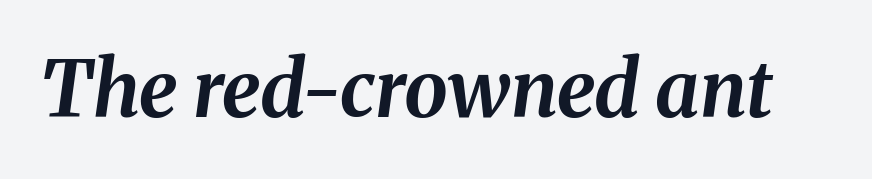
Q: Is the text bold? A: Yes.
Q: Is the text italic (slanted)? A: Yes, it leans right by about 8 degrees.
Q: Is the text underlined? A: No.
Q: Is the spacing between letters normal or unusually wide? A: Normal.
Q: Width (condensed, normal, or wide)? A: Normal.
Q: Stroke contrast? A: Medium.
Q: x-height? A: Medium.
Q: Monospaced? A: No.
